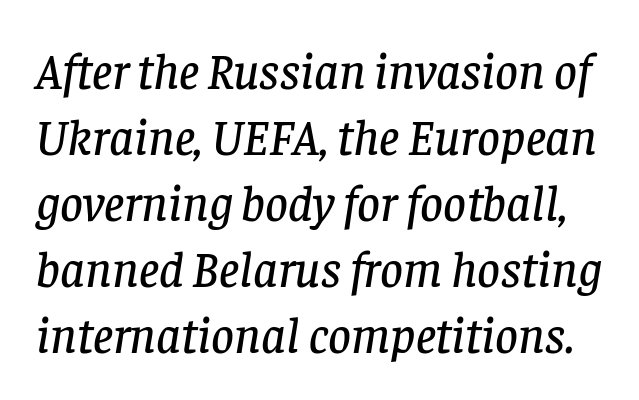
The vertical gap from one line to the next is medium. Honestly, there is no underline to notice here at all. Honestly, the letter spacing is just normal — you wouldn't notice it. An italicized treatment has been applied to the whole sample. Does the type have serifs? Yes, each stem ends in a small foot.
